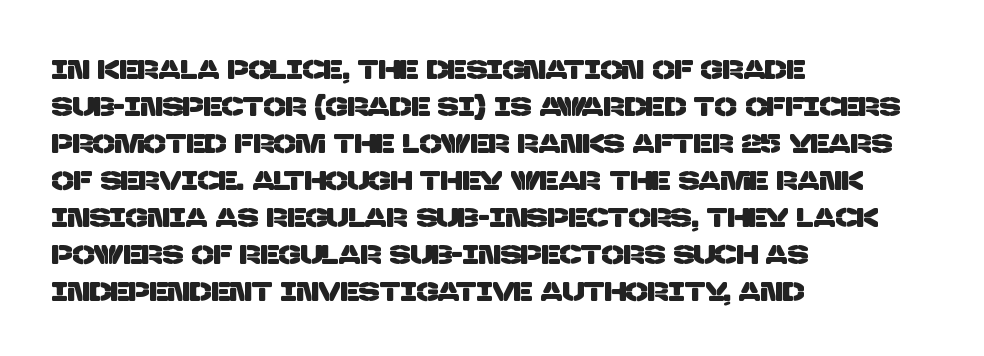
The image shows 26 px text type; set left-aligned, normal line spacing (1.42x), normal letter spacing, not underlined.
